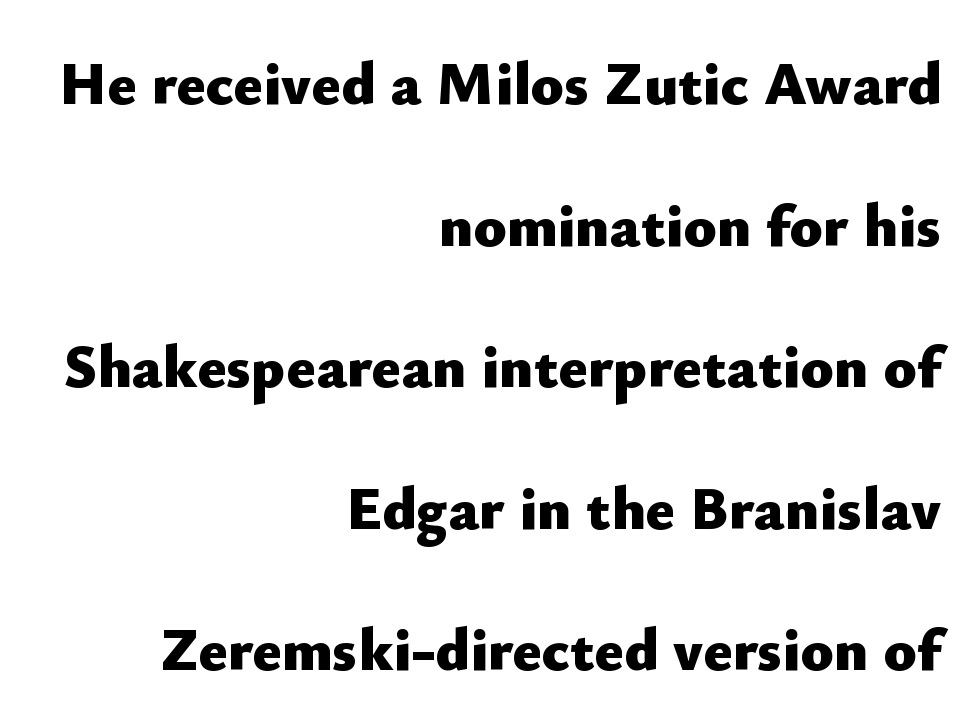
Q: Is the text bold? A: Yes.
Q: Is the text italic (slanted)? A: No, it is upright.
Q: Is the typeface a serif or a sans-serif typeface? A: Sans-serif.
Q: Is the text underlined? A: No.
Q: How is the paragraph aligned? A: Right-aligned.
Q: Is the spacing between letters normal or unusually wide? A: Normal.
Q: Is the spacing between lines tight, normal or loose? A: Loose.
Q: Width (condensed, normal, or wide)? A: Normal.
Q: Stroke contrast? A: Low.
Q: x-height? A: Small.
Q: Monospaced? A: No.
